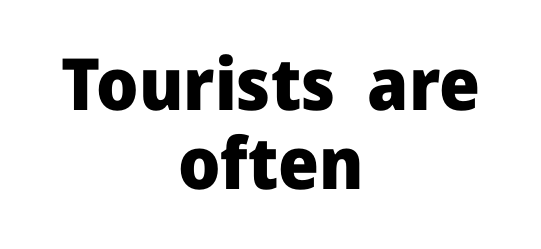
{"serif": "no", "italic": "no", "bold": "yes", "weight": "heavy", "width": "normal", "stroke_contrast": "low", "x_height": "medium", "monospaced": "no", "underline": "no", "align": "center", "line_spacing": "tight", "line_spacing_ratio": 1.1, "letter_spacing": "normal", "letter_spacing_em": 0.0, "glyph_px": 72}
